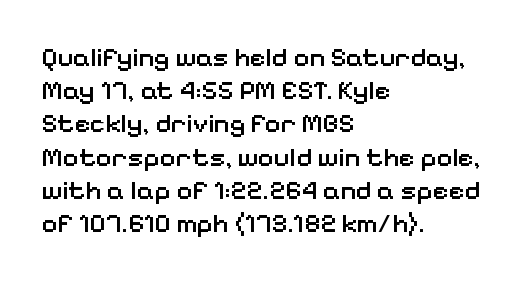
Short and long lines alike share a common starting point at left. The axis of the letterforms is exactly vertical. Plain, unruled lines of type. Caption: semibold face, moderately heavy strokes. How are the letters spaced? Ordinarily, with no added tracking.
